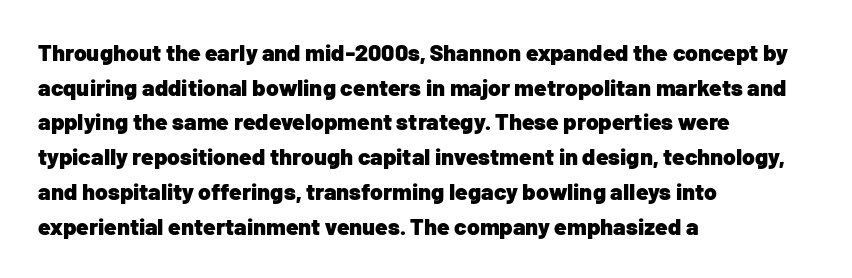
Q: Is the text bold? A: Yes.
Q: Is the text italic (slanted)? A: No, it is upright.
Q: Is the text underlined? A: No.
Q: How is the paragraph aligned? A: Left-aligned.
Q: Is the spacing between letters normal or unusually wide? A: Normal.
Q: Is the spacing between lines tight, normal or loose? A: Normal.
